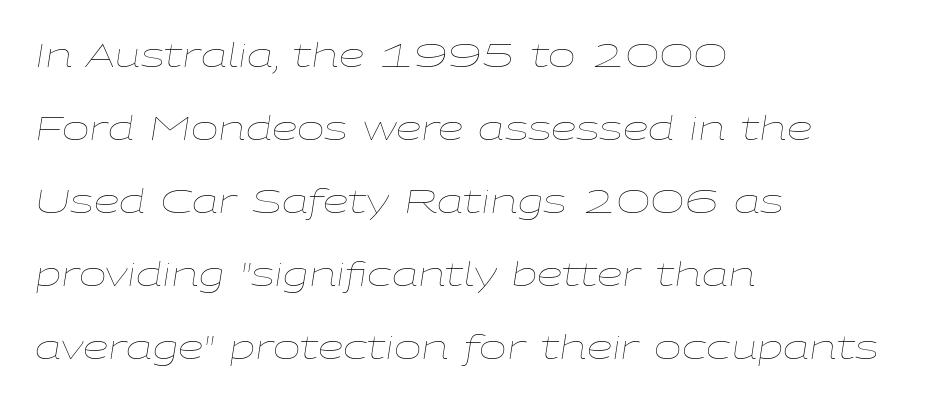
What's the leading like? Stretched, with rows far apart. Observe the lean: these are italic letterforms. No extra ink here — the face is not bold. The text block is weighted toward the left margin, trailing off unevenly rightward. The area under the type is left untouched.
